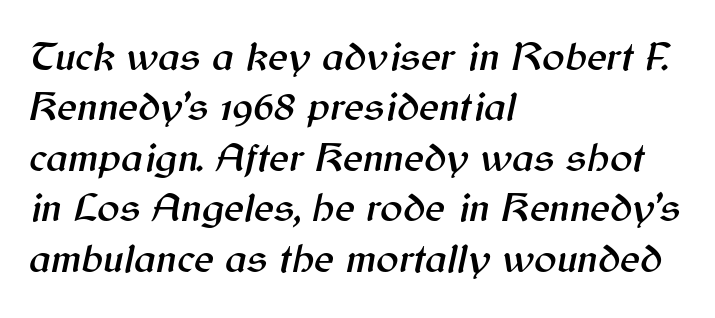
The image shows 42 px text type, italic (leaning right); set left-aligned, line spacing 1.2x, normal letter spacing, not underlined; medium stroke contrast and a medium x-height.
